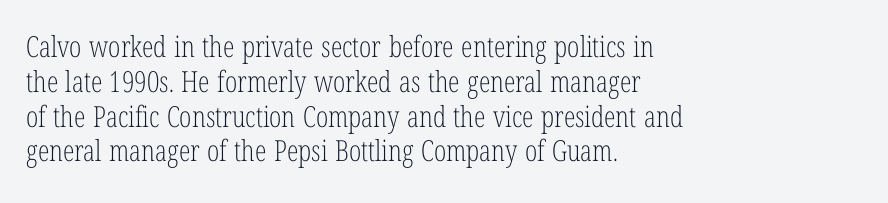
The rendering shows small feet on the letterforms — a serif design. Character widths vary here, with narrow letters taking less room than wide ones. Every character sits straight up, as roman type does. Notice how the passage keeps a crisp vertical edge on the left only.
